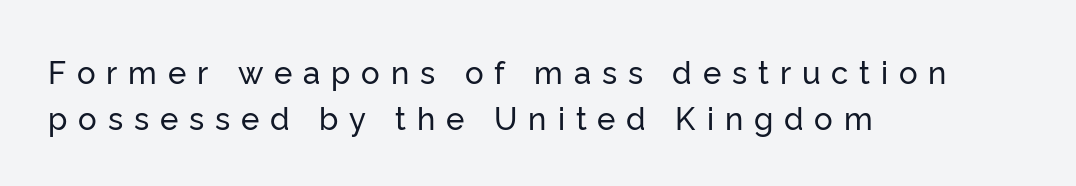
Any mark beneath the type? The region is blank. Vertically, the passage feels balanced, rows spaced as you'd expect. This sample is left-justified, so line endings fall wherever the words run out. These lines are rendered in a variable-pitch font. Do the letters lean? They stand straight.
